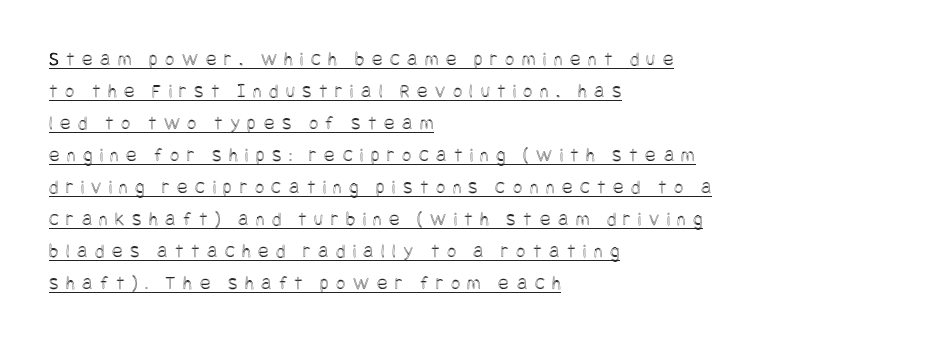
Q: Is the text italic (slanted)? A: No, it is upright.
Q: Is the text underlined? A: Yes.
Q: How is the paragraph aligned? A: Left-aligned.
Q: Is the spacing between letters normal or unusually wide? A: Unusually wide.
Q: Is the spacing between lines tight, normal or loose? A: Normal.
